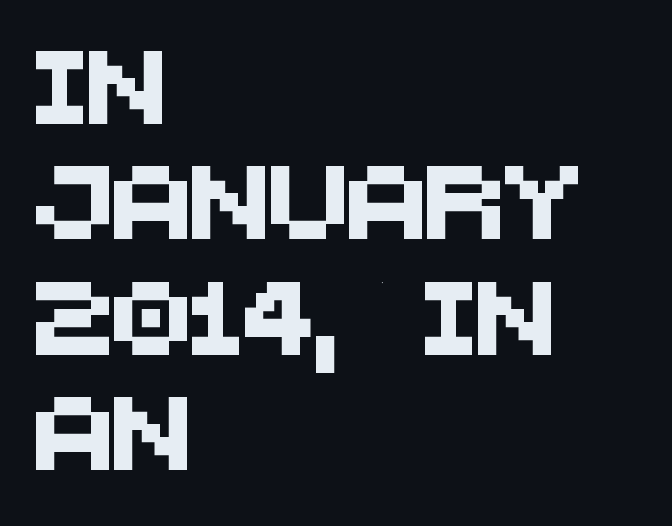
Anything drawn beneath the words? Only blank space. To sum up the face: it is a sans, with no serifs. Looks like regular typesetting: each glyph gets only the width it needs. Each line starts at the same left margin while the right side varies.
